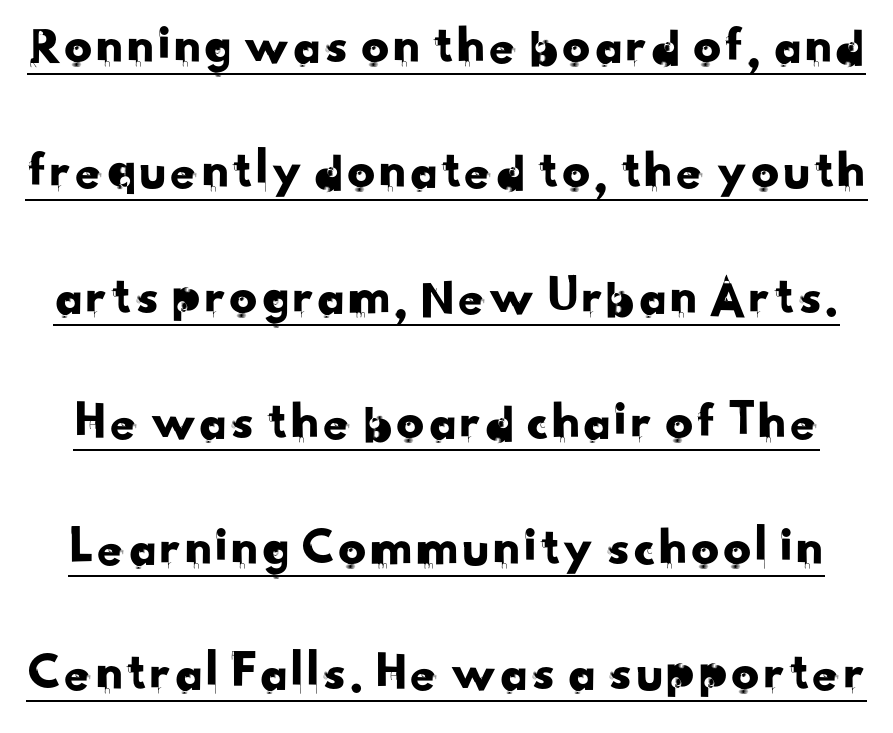
Looks like someone drew a line under every word here. Does the type have serifs? No, each stem ends abruptly. How are the letters spaced? Ordinarily, with no added tracking. These lines are rendered in a variable-pitch font. Reading down the column, the eye jumps a long way to each next line.
